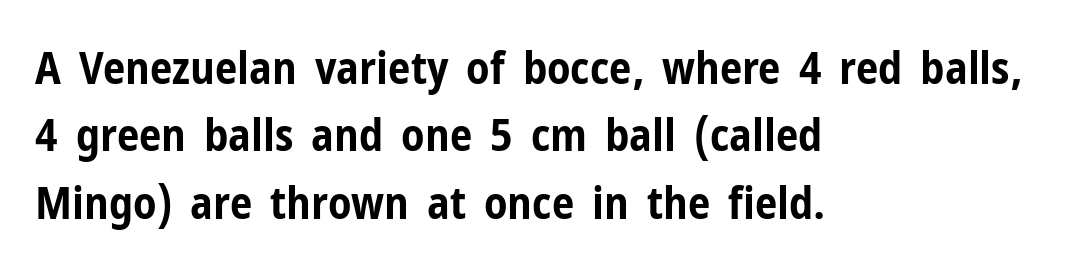
Q: Is the text bold? A: Yes.
Q: Is the text italic (slanted)? A: No, it is upright.
Q: Is the typeface a serif or a sans-serif typeface? A: Sans-serif.
Q: Is the text underlined? A: No.
Q: How is the paragraph aligned? A: Left-aligned.
Q: Is the spacing between letters normal or unusually wide? A: Normal.
Q: Is the spacing between lines tight, normal or loose? A: Normal.
Q: Width (condensed, normal, or wide)? A: Condensed.
Q: Stroke contrast? A: Low.
Q: x-height? A: Medium.
Q: Monospaced? A: No.
